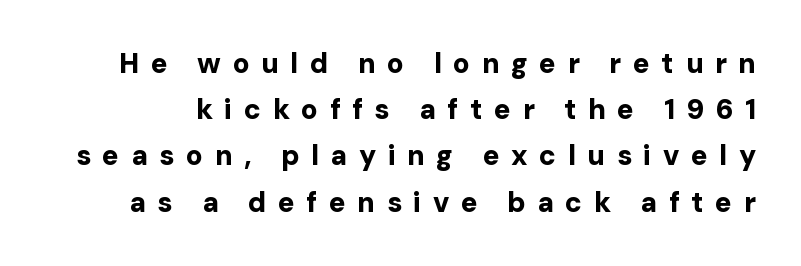
{"serif": "no", "italic": "no", "bold": "yes", "weight": "bold", "width": "normal", "stroke_contrast": "low", "x_height": "medium", "monospaced": "no", "underline": "no", "line_spacing": "normal", "line_spacing_ratio": 1.65, "letter_spacing": "wide", "letter_spacing_em": 0.41, "glyph_px": 28}
